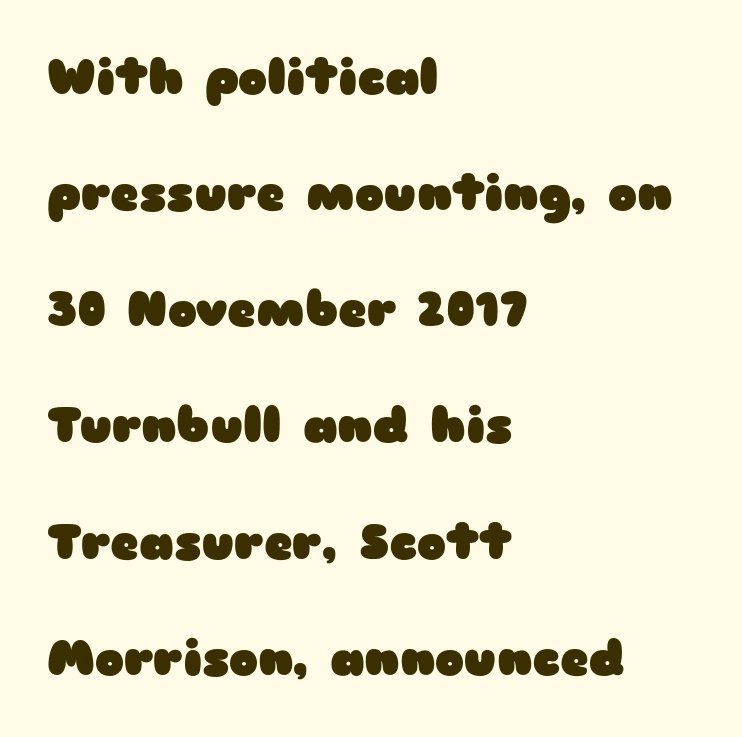
{"serif": "no", "italic": "no", "bold": "yes", "weight": "heavy", "width": "wide", "stroke_contrast": "low", "x_height": "medium", "monospaced": "no", "underline": "no", "align": "left", "line_spacing": "loose", "line_spacing_ratio": 2.37, "letter_spacing": "normal", "letter_spacing_em": 0.0, "glyph_px": 49}
